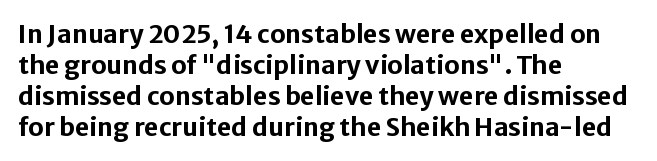
{"italic": "no", "bold": "yes", "underline": "no", "align": "left", "line_spacing_ratio": 1.24, "letter_spacing": "normal", "letter_spacing_em": 0.0, "glyph_px": 25}
